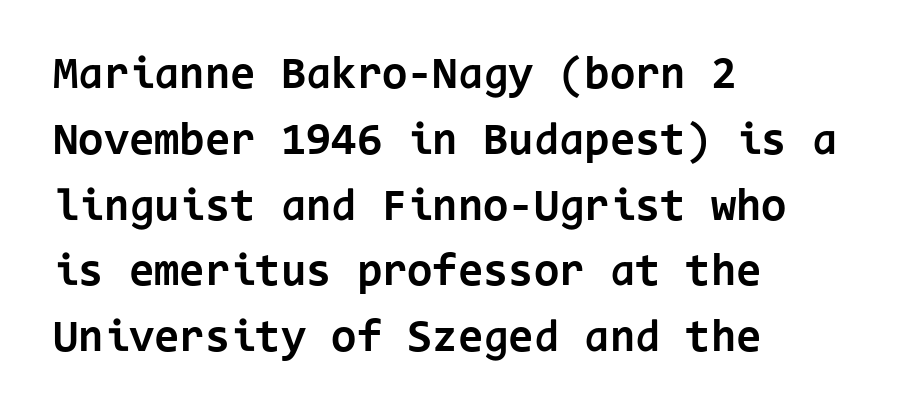
The image shows 46 px bold sans-serif type, upright, monospaced; set left-aligned, normal line spacing (1.43x), normal letter spacing, not underlined; low stroke contrast and a medium x-height.
